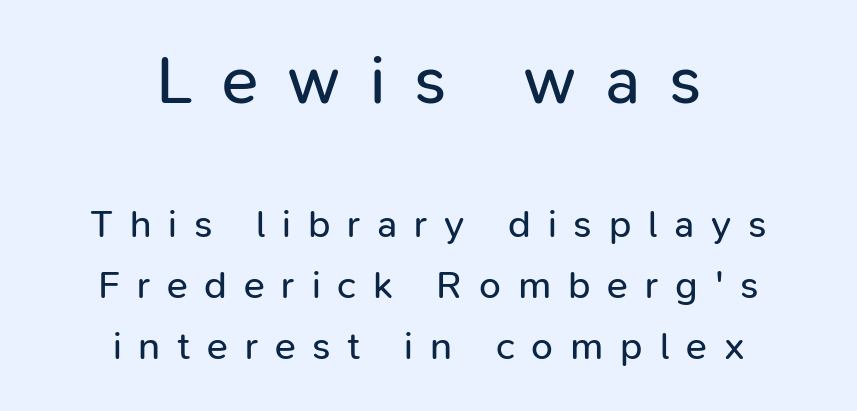
The image shows 68 px regular-weight sans-serif type, upright; set centered, normal line spacing (1.56x), unusually wide letter spacing (+0.43 em), not underlined; the first (top) block is 1.74x larger; low stroke contrast and a medium x-height.
